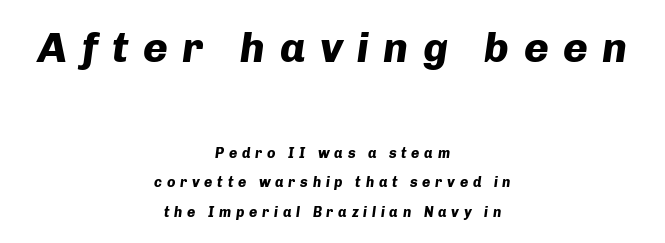
Q: Is the text bold? A: Yes.
Q: Is the text italic (slanted)? A: Yes, it leans right by about 8 degrees.
Q: Is the text underlined? A: No.
Q: How is the paragraph aligned? A: Centered.
Q: Is the spacing between letters normal or unusually wide? A: Unusually wide.
Q: Is the spacing between lines tight, normal or loose? A: Loose.
Q: Which block of text is set in a larger size, the first (top) or the second (bottom)? A: The first (top) one.
Q: Width (condensed, normal, or wide)? A: Normal.
Q: Stroke contrast? A: Low.
Q: x-height? A: Medium.
Q: Monospaced? A: No.
